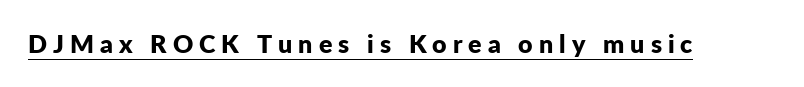
{"italic": "no", "bold": "yes", "underline": "yes", "letter_spacing": "wide", "letter_spacing_em": 0.24, "glyph_px": 25}
